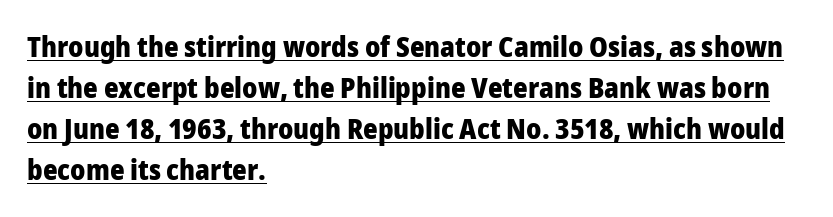
{"serif": "no", "italic": "no", "bold": "yes", "weight": "heavy", "width": "normal", "stroke_contrast": "low", "x_height": "medium", "monospaced": "no", "underline": "yes", "align": "left", "line_spacing": "normal", "line_spacing_ratio": 1.47, "letter_spacing": "normal", "letter_spacing_em": 0.0, "glyph_px": 28}
